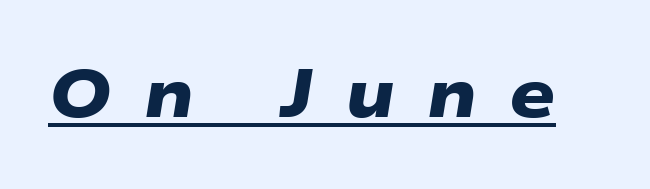
Q: Is the text bold? A: Yes.
Q: Is the typeface a serif or a sans-serif typeface? A: Sans-serif.
Q: Is the text underlined? A: Yes.
Q: Is the spacing between letters normal or unusually wide? A: Unusually wide.
Q: Width (condensed, normal, or wide)? A: Wide.
Q: Stroke contrast? A: Low.
Q: x-height? A: Medium.
Q: Monospaced? A: No.
